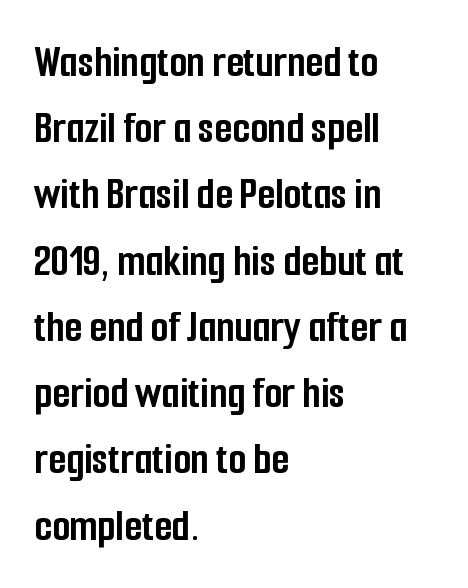
Q: Is the text bold? A: Yes.
Q: Is the text italic (slanted)? A: No, it is upright.
Q: Is the typeface a serif or a sans-serif typeface? A: Sans-serif.
Q: Is the text underlined? A: No.
Q: How is the paragraph aligned? A: Left-aligned.
Q: Is the spacing between letters normal or unusually wide? A: Normal.
Q: Is the spacing between lines tight, normal or loose? A: Normal.
Q: Width (condensed, normal, or wide)? A: Condensed.
Q: Stroke contrast? A: Low.
Q: x-height? A: Medium.
Q: Monospaced? A: No.
